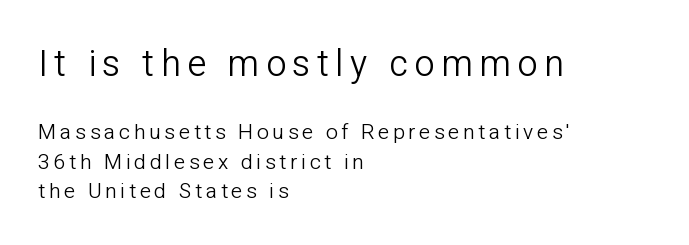
Q: Is the text bold? A: No.
Q: Is the text italic (slanted)? A: No, it is upright.
Q: Is the typeface a serif or a sans-serif typeface? A: Sans-serif.
Q: Is the text underlined? A: No.
Q: How is the paragraph aligned? A: Left-aligned.
Q: Is the spacing between lines tight, normal or loose? A: Normal.
Q: Which block of text is set in a larger size, the first (top) or the second (bottom)? A: The first (top) one.
Q: Width (condensed, normal, or wide)? A: Normal.
Q: Stroke contrast? A: Low.
Q: x-height? A: Medium.
Q: Monospaced? A: No.
